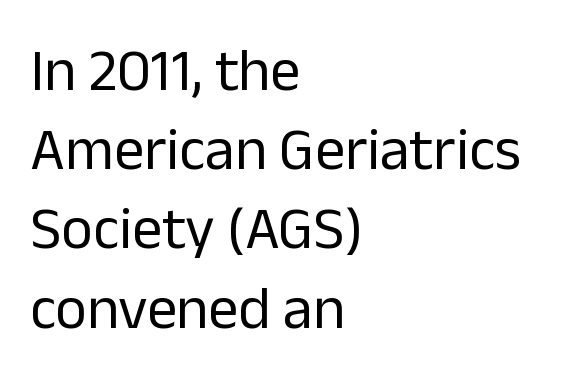
Q: Is the text bold? A: No.
Q: Is the text italic (slanted)? A: No, it is upright.
Q: Is the typeface a serif or a sans-serif typeface? A: Sans-serif.
Q: Is the text underlined? A: No.
Q: How is the paragraph aligned? A: Left-aligned.
Q: Is the spacing between letters normal or unusually wide? A: Normal.
Q: Is the spacing between lines tight, normal or loose? A: Normal.
Q: Width (condensed, normal, or wide)? A: Normal.
Q: Stroke contrast? A: Low.
Q: x-height? A: Medium.
Q: Monospaced? A: No.
